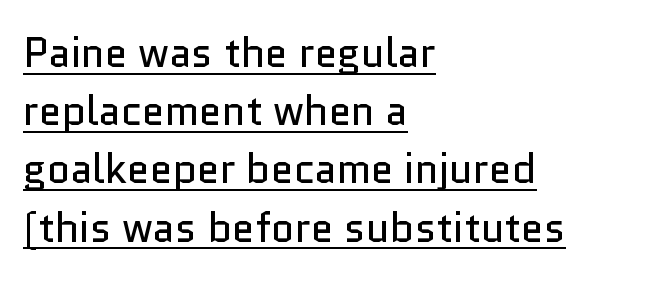
Q: Is the text bold? A: No.
Q: Is the text italic (slanted)? A: No, it is upright.
Q: Is the typeface a serif or a sans-serif typeface? A: Sans-serif.
Q: Is the text underlined? A: Yes.
Q: How is the paragraph aligned? A: Left-aligned.
Q: Is the spacing between letters normal or unusually wide? A: Normal.
Q: Is the spacing between lines tight, normal or loose? A: Normal.
Q: Width (condensed, normal, or wide)? A: Normal.
Q: Stroke contrast? A: Low.
Q: x-height? A: Medium.
Q: Monospaced? A: No.
